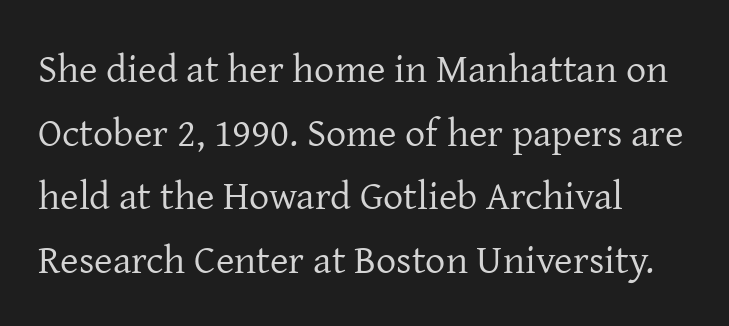
The characters are drawn with everyday or finer stroke widths. Honestly, the row spacing looks completely unremarkable. Is this a fixed-width face? No — the glyphs have proportional, varying widths. The tracking reads as untouched default to a designer's eye. The text was rendered using a seriffed face with decorative stroke endings. Every character sits straight up, as roman type does.
